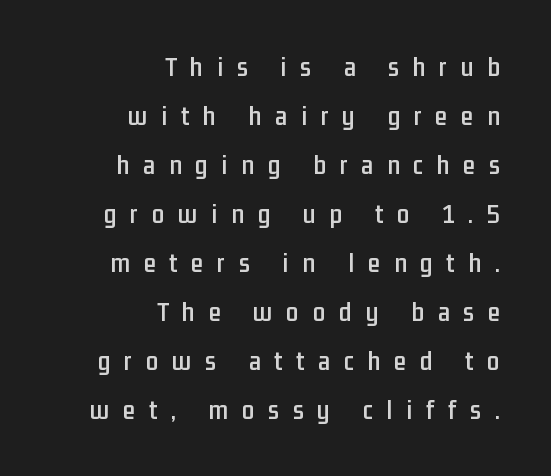
{"serif": "no", "italic": "no", "width": "condensed", "stroke_contrast": "low", "x_height": "medium", "monospaced": "no", "underline": "no", "align": "right", "line_spacing_ratio": 1.75, "letter_spacing": "wide", "letter_spacing_em": 0.49, "glyph_px": 28}
